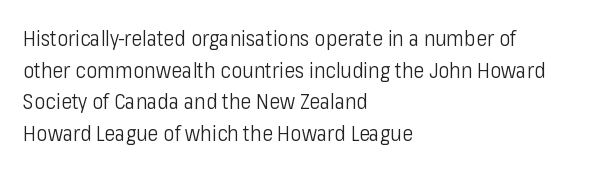
The image shows 21 px text type, upright; set left-aligned, normal line spacing (1.51x), normal letter spacing, not underlined.
